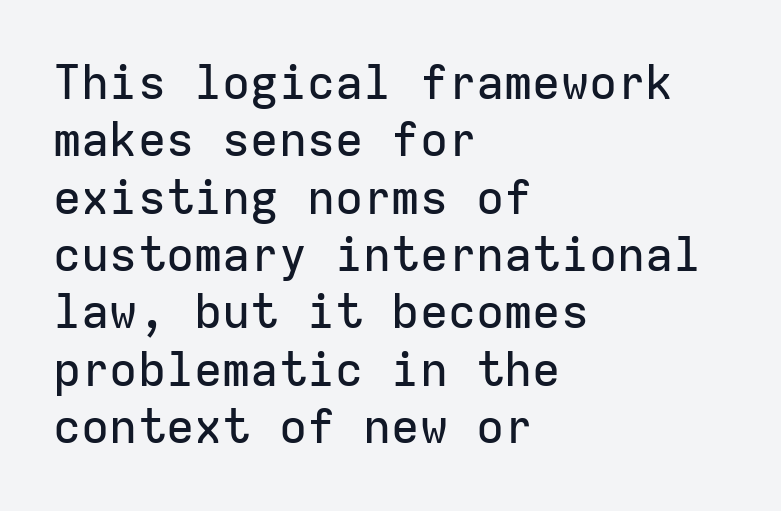
Q: Is the text italic (slanted)? A: No, it is upright.
Q: Is the typeface a serif or a sans-serif typeface? A: Sans-serif.
Q: Is the text underlined? A: No.
Q: How is the paragraph aligned? A: Left-aligned.
Q: Is the spacing between letters normal or unusually wide? A: Normal.
Q: Width (condensed, normal, or wide)? A: Normal.
Q: Stroke contrast? A: Low.
Q: x-height? A: Medium.
Q: Monospaced? A: Yes.
